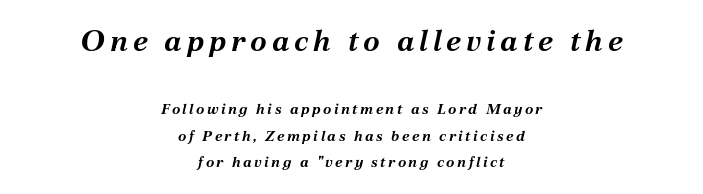
The letters in the upper block stand taller than those in the block below. These lines carry a lot of weight — the face is fully bold. These lines are centered, leaving both edges ragged. Looks like regular typesetting: each glyph gets only the width it needs. Bare-footed words on every line. The specimen reads as italic at a glance.
